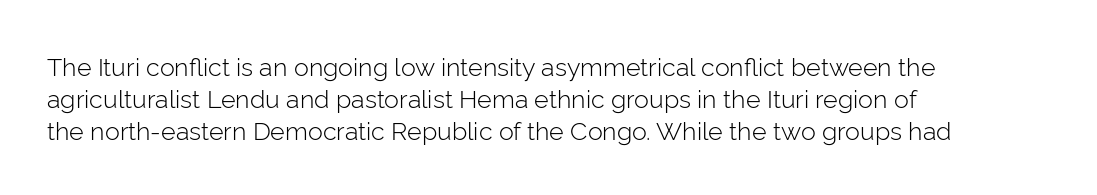
Q: Is the text bold? A: No.
Q: Is the text italic (slanted)? A: No, it is upright.
Q: Is the text underlined? A: No.
Q: How is the paragraph aligned? A: Left-aligned.
Q: Is the spacing between letters normal or unusually wide? A: Normal.
Q: Is the spacing between lines tight, normal or loose? A: Normal.
